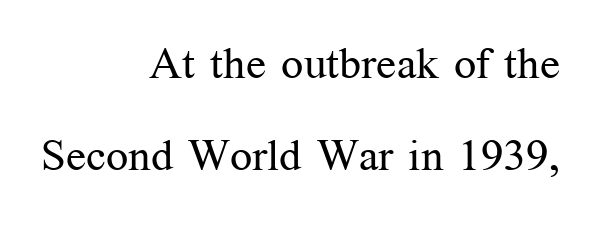
Q: Is the text bold? A: No.
Q: Is the text italic (slanted)? A: No, it is upright.
Q: Is the typeface a serif or a sans-serif typeface? A: Serif.
Q: Is the text underlined? A: No.
Q: How is the paragraph aligned? A: Right-aligned.
Q: Is the spacing between letters normal or unusually wide? A: Normal.
Q: Is the spacing between lines tight, normal or loose? A: Loose.
Q: Width (condensed, normal, or wide)? A: Normal.
Q: Stroke contrast? A: Medium.
Q: x-height? A: Medium.
Q: Monospaced? A: No.
